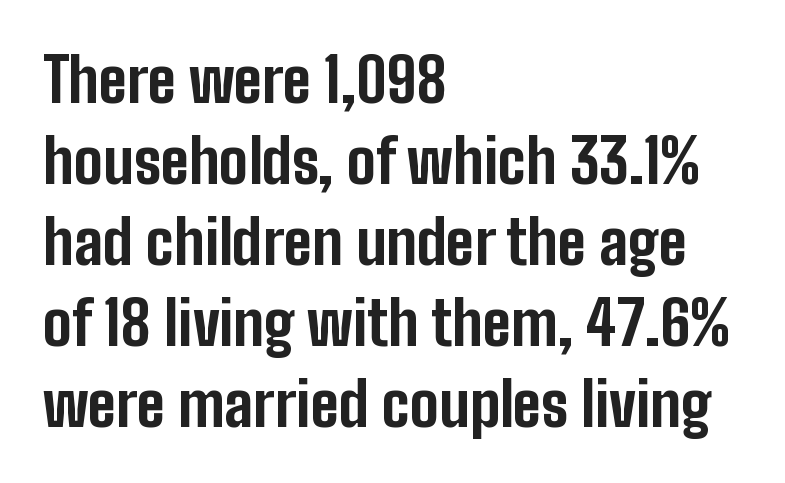
{"serif": "no", "italic": "no", "bold": "yes", "weight": "bold", "width": "condensed", "stroke_contrast": "low", "x_height": "medium", "monospaced": "no", "underline": "no", "align": "left", "line_spacing": "normal", "line_spacing_ratio": 1.35, "letter_spacing": "normal", "letter_spacing_em": 0.0, "glyph_px": 60}
